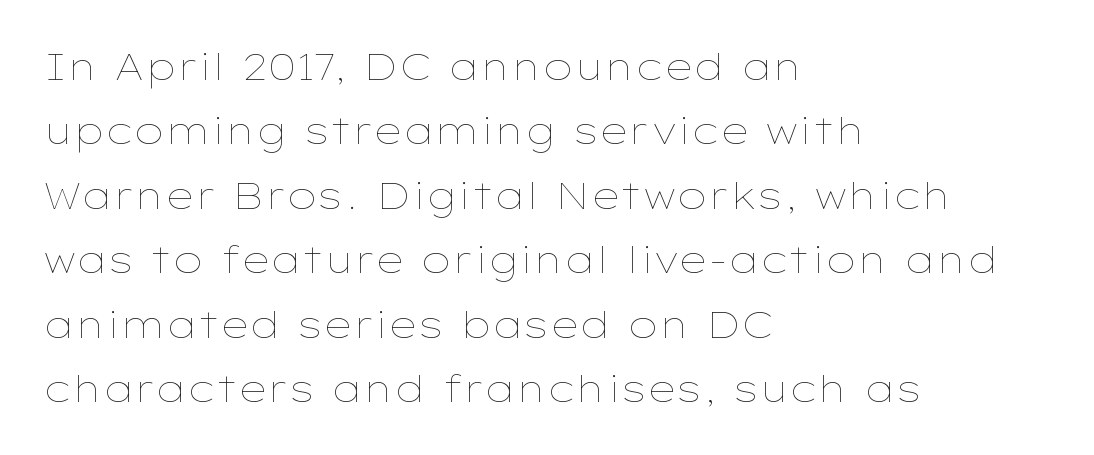
Q: Is the text bold? A: No.
Q: Is the text italic (slanted)? A: No, it is upright.
Q: Is the text underlined? A: No.
Q: How is the paragraph aligned? A: Left-aligned.
Q: Is the spacing between letters normal or unusually wide? A: Normal.
Q: Width (condensed, normal, or wide)? A: Wide.
Q: Stroke contrast? A: Low.
Q: x-height? A: Medium.
Q: Monospaced? A: No.
